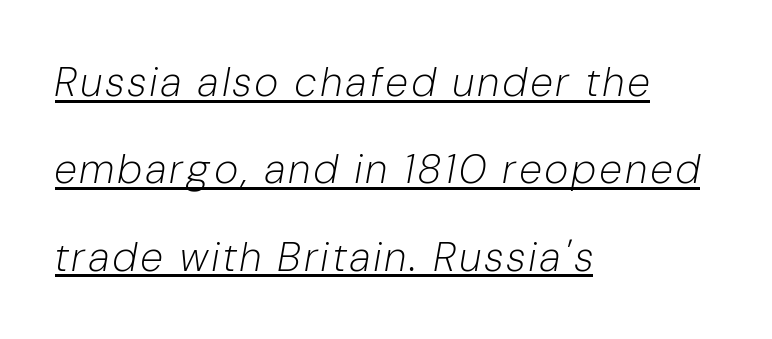
{"italic": "yes", "lean": "right", "slant_degrees": 10, "bold": "no", "weight": "light", "width": "condensed", "stroke_contrast": "low", "x_height": "medium", "monospaced": "no", "underline": "yes", "align": "left", "line_spacing": "loose", "line_spacing_ratio": 2.13, "glyph_px": 41}
